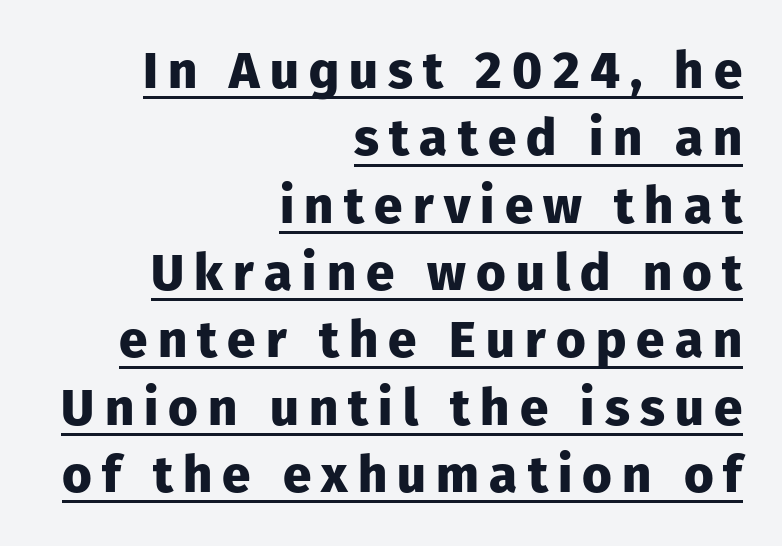
Q: Is the text bold? A: Yes.
Q: Is the text italic (slanted)? A: No, it is upright.
Q: Is the typeface a serif or a sans-serif typeface? A: Sans-serif.
Q: Is the text underlined? A: Yes.
Q: How is the paragraph aligned? A: Right-aligned.
Q: Is the spacing between letters normal or unusually wide? A: Unusually wide.
Q: Is the spacing between lines tight, normal or loose? A: Normal.
Q: Width (condensed, normal, or wide)? A: Normal.
Q: Stroke contrast? A: Low.
Q: x-height? A: Medium.
Q: Monospaced? A: No.
